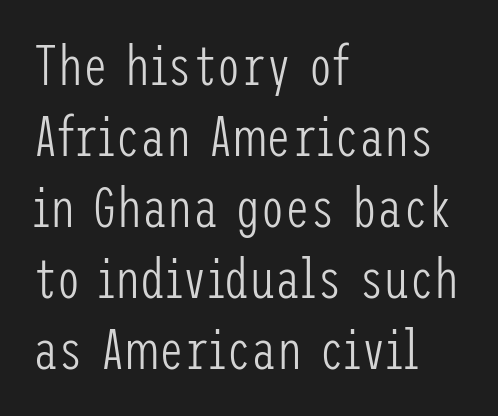
{"serif": "no", "italic": "no", "bold": "no", "weight": "light", "width": "condensed", "stroke_contrast": "low", "x_height": "medium", "underline": "no", "align": "left", "line_spacing": "normal", "line_spacing_ratio": 1.27, "letter_spacing": "normal", "letter_spacing_em": 0.0, "glyph_px": 56}
